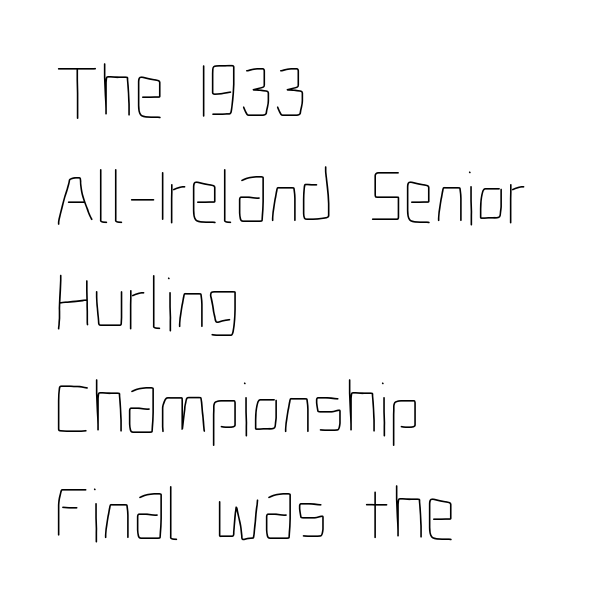
The image shows 77 px thin, condensed type, upright; set left-aligned, normal line spacing (1.37x), normal letter spacing, not underlined; low stroke contrast and a medium x-height.
